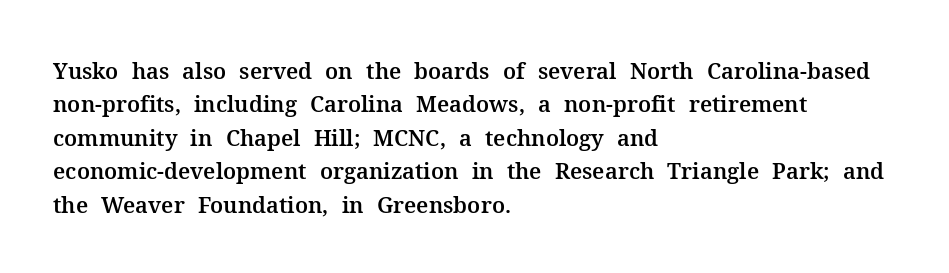
{"italic": "no", "underline": "no", "align": "left", "line_spacing": "normal", "line_spacing_ratio": 1.52, "letter_spacing": "normal", "letter_spacing_em": 0.0, "glyph_px": 22}
